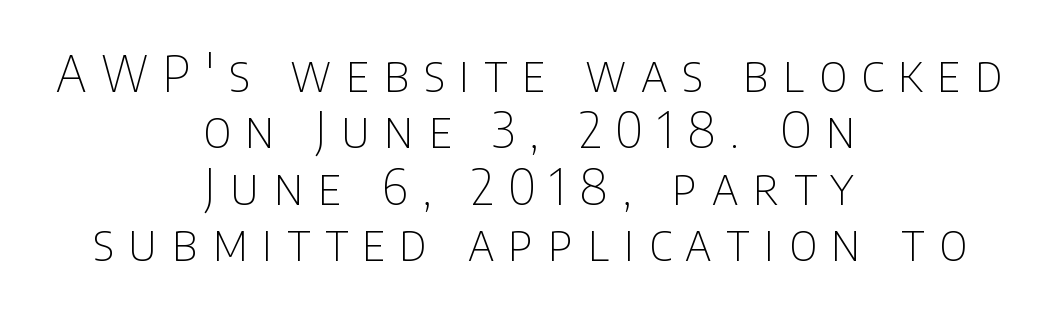
Q: Is the text bold? A: No.
Q: Is the text italic (slanted)? A: No, it is upright.
Q: Is the typeface a serif or a sans-serif typeface? A: Sans-serif.
Q: Is the text underlined? A: No.
Q: How is the paragraph aligned? A: Centered.
Q: Is the spacing between letters normal or unusually wide? A: Unusually wide.
Q: Is the spacing between lines tight, normal or loose? A: Tight.
Q: Width (condensed, normal, or wide)? A: Condensed.
Q: Stroke contrast? A: Low.
Q: x-height? A: Large.
Q: Monospaced? A: No.
